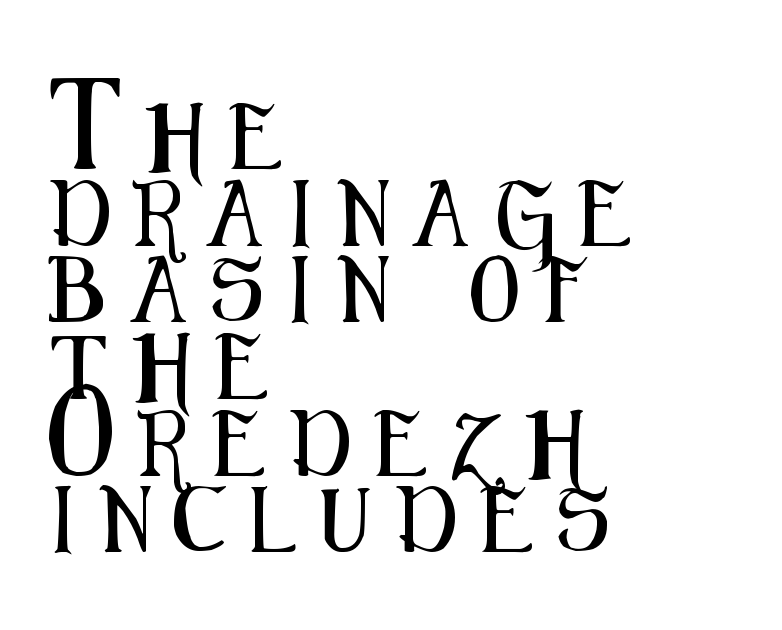
{"italic": "no", "width": "condensed", "stroke_contrast": "medium", "x_height": "medium", "monospaced": "no", "underline": "no", "align": "left", "line_spacing_ratio": 1.18, "letter_spacing": "wide", "letter_spacing_em": 0.39, "glyph_px": 65}
